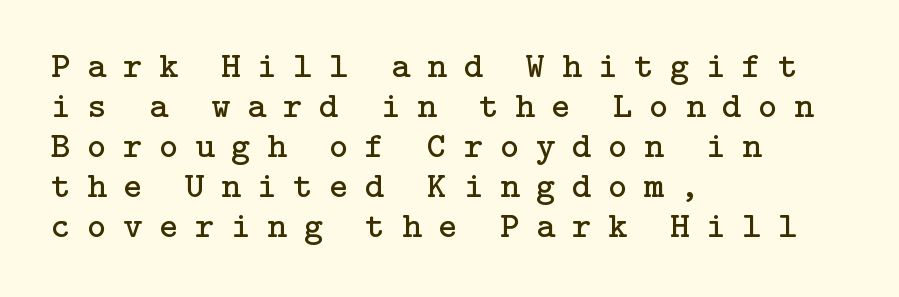
{"serif": "yes", "italic": "no", "bold": "no", "weight": "regular", "width": "normal", "stroke_contrast": "low", "x_height": "medium", "underline": "no", "align": "left", "line_spacing": "tight", "line_spacing_ratio": 1.08, "letter_spacing": "wide", "letter_spacing_em": 0.45, "glyph_px": 37}
